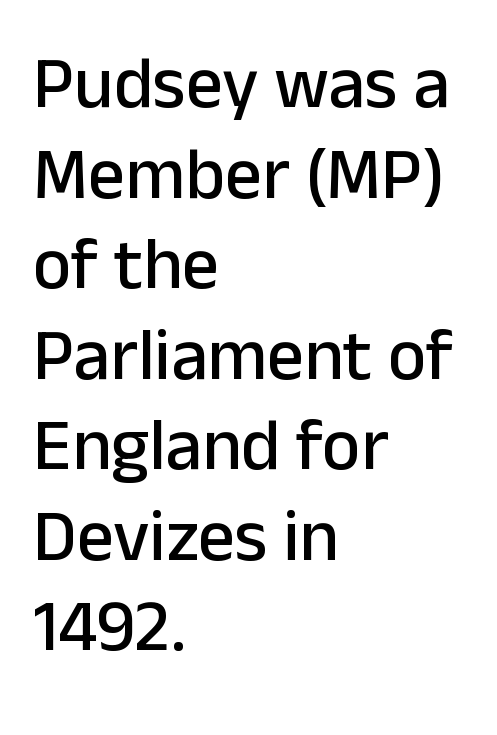
Q: Is the text italic (slanted)? A: No, it is upright.
Q: Is the typeface a serif or a sans-serif typeface? A: Sans-serif.
Q: Is the text underlined? A: No.
Q: How is the paragraph aligned? A: Left-aligned.
Q: Is the spacing between letters normal or unusually wide? A: Normal.
Q: Width (condensed, normal, or wide)? A: Normal.
Q: Stroke contrast? A: Low.
Q: x-height? A: Medium.
Q: Monospaced? A: No.
